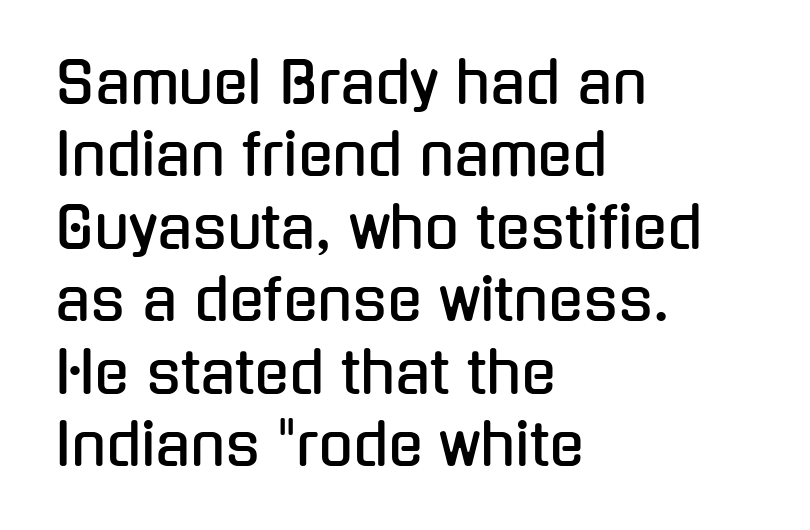
The axis of the letterforms is exactly vertical. These lines are rendered in a variable-pitch font. Unlike a traditional serif, this face leaves its strokes unadorned. Each word holds together tightly as a unit, with standard inter-letter gaps. Rule under the text: the space is simply empty.
